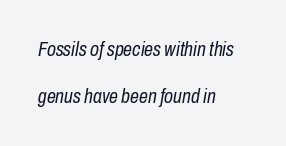
The image shows 20 px text type, italic (leaning right); set left-aligned, loose line spacing (2.35x), normal letter spacing, not underlined.
